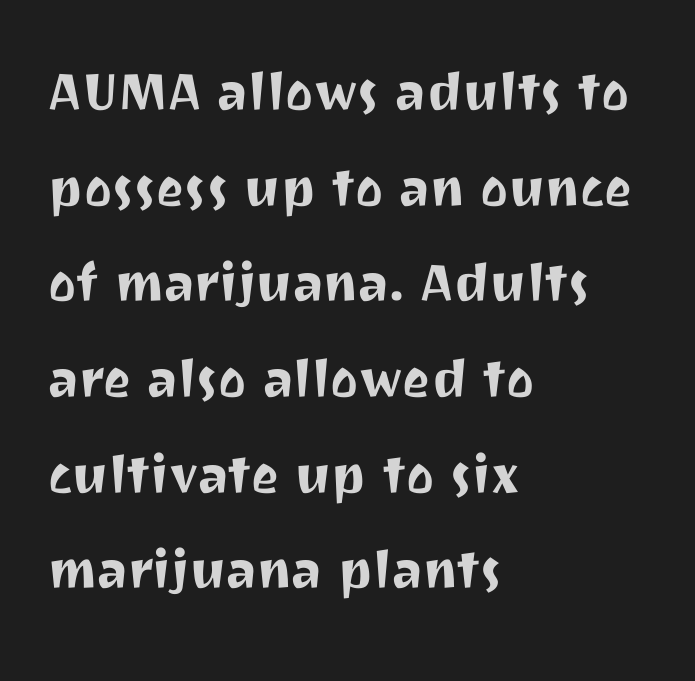
{"serif": "no", "italic": "no", "width": "normal", "stroke_contrast": "medium", "x_height": "medium", "monospaced": "no", "underline": "no", "align": "left", "line_spacing": "normal", "line_spacing_ratio": 1.45, "letter_spacing": "normal", "letter_spacing_em": 0.0, "glyph_px": 66}
